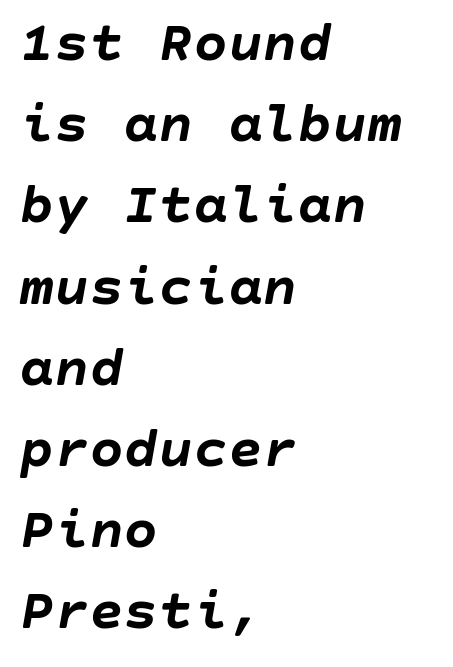
The image shows 58 px semibold type, italic (leaning right); set left-aligned, normal line spacing (1.4x), normal letter spacing, not underlined; low stroke contrast and a large x-height.
